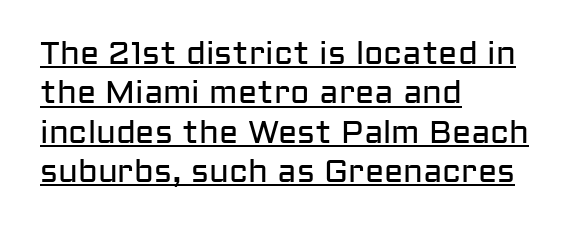
Q: Is the text bold? A: No.
Q: Is the text italic (slanted)? A: No, it is upright.
Q: Is the typeface a serif or a sans-serif typeface? A: Sans-serif.
Q: Is the text underlined? A: Yes.
Q: How is the paragraph aligned? A: Left-aligned.
Q: Is the spacing between letters normal or unusually wide? A: Normal.
Q: Width (condensed, normal, or wide)? A: Normal.
Q: Stroke contrast? A: Low.
Q: x-height? A: Medium.
Q: Monospaced? A: No.
